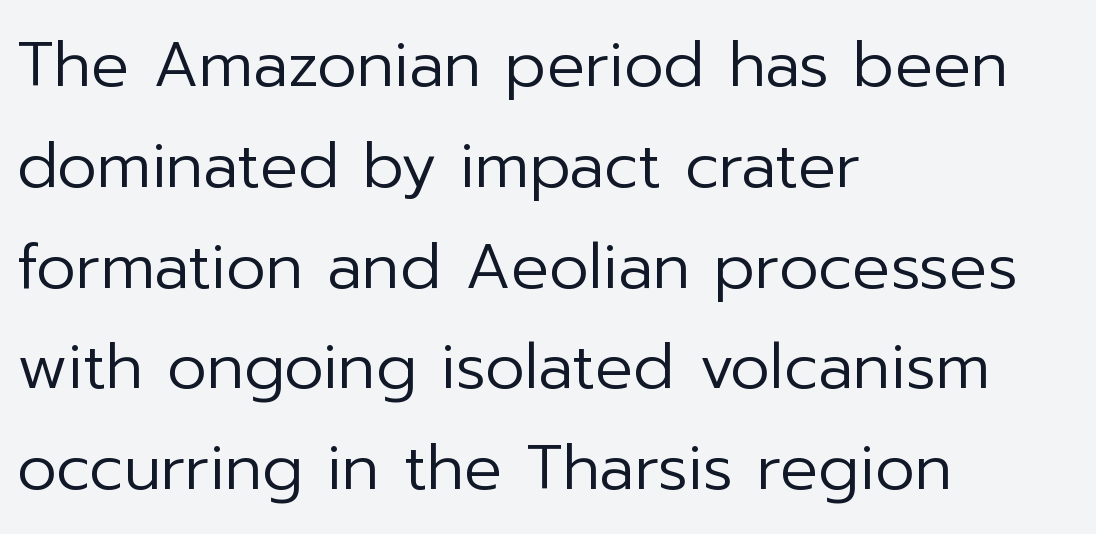
Casual observation: everything's shoved over to the left. The letterforms sit at book weight or below. This sample uses plain, unmodified letter spacing. Font category for this specimen: sans-serif. Regarding leading, the lines here are spaced in the standard way. Quick note: underline off.
